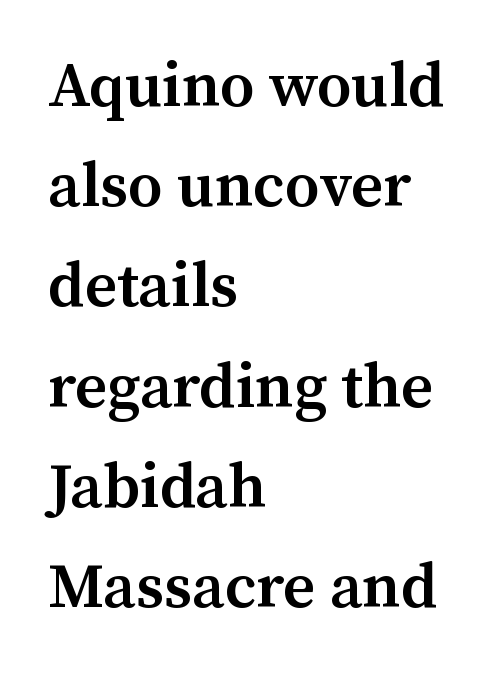
The letters advance in unequal steps, a hallmark of proportional type. The letters sit at their default tracking, neither squeezed nor spread. The typography opts for an upright posture over an oblique one. The space directly below the letters is spotless.
